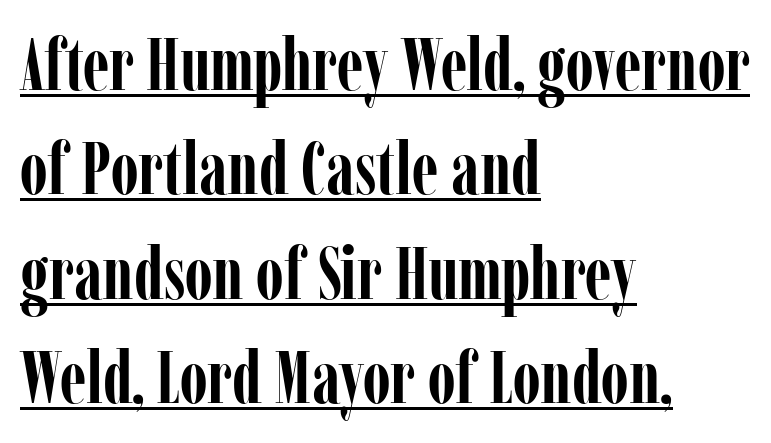
{"serif": "yes", "italic": "no", "bold": "yes", "weight": "semibold", "width": "condensed", "stroke_contrast": "low", "x_height": "medium", "monospaced": "no", "underline": "yes", "align": "left", "line_spacing": "normal", "line_spacing_ratio": 1.43, "letter_spacing": "normal", "letter_spacing_em": 0.0, "glyph_px": 73}
